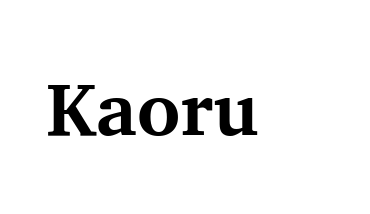
Q: Is the text bold? A: Yes.
Q: Is the text italic (slanted)? A: No, it is upright.
Q: Is the typeface a serif or a sans-serif typeface? A: Serif.
Q: Is the text underlined? A: No.
Q: Is the spacing between letters normal or unusually wide? A: Normal.
Q: Width (condensed, normal, or wide)? A: Normal.
Q: Stroke contrast? A: Medium.
Q: x-height? A: Medium.
Q: Monospaced? A: No.
